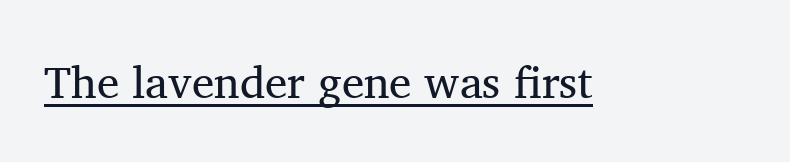
A typographer would call this underscored text. The typeface has the unassuming heft of standard copy or less. A serif font was chosen for this passage. Each letter keeps its own natural width here, so spacing adapts to shape. Short note: letters normally spaced. A roman cut, with each character standing at attention.
